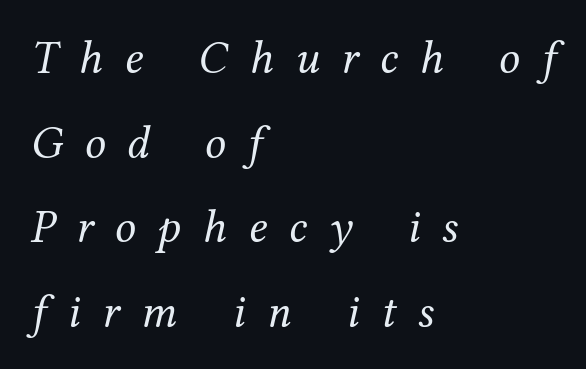
{"serif": "yes", "italic": "yes", "lean": "right", "slant_degrees": 12, "bold": "no", "weight": "regular", "width": "normal", "stroke_contrast": "medium", "x_height": "medium", "monospaced": "no", "underline": "no", "align": "left", "line_spacing_ratio": 1.8, "letter_spacing": "wide", "letter_spacing_em": 0.46, "glyph_px": 47}
